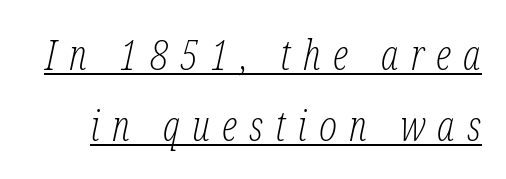
{"serif": "yes", "italic": "yes", "lean": "right", "slant_degrees": 12, "bold": "no", "weight": "light", "width": "condensed", "stroke_contrast": "low", "x_height": "medium", "monospaced": "no", "underline": "yes", "line_spacing": "normal", "line_spacing_ratio": 1.69, "letter_spacing": "wide", "letter_spacing_em": 0.29, "glyph_px": 42}
